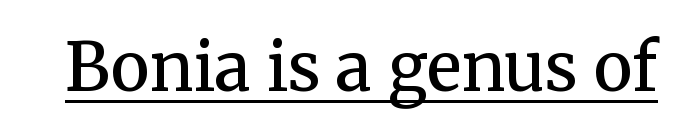
The image shows 66 px semibold serif type, upright; set normal letter spacing, underlined; medium stroke contrast and a medium x-height.
